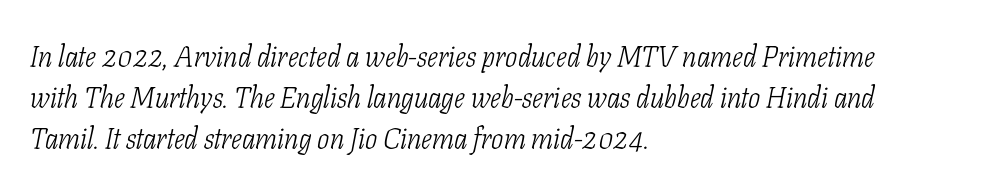
Slanted lettering throughout. This sample has the flowing, uneven cadence of proportional lettering. Clear beneath every line of the passage. Compared with typical body copy, the letter spacing here is the same. Horizontal bands of white between lines are of average thickness.
